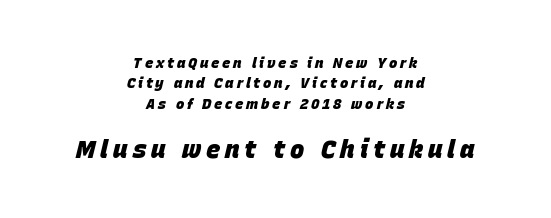
{"italic": "yes", "lean": "right", "slant_degrees": 15, "bold": "yes", "underline": "no", "align": "center", "line_spacing": "normal", "line_spacing_ratio": 1.46, "letter_spacing": "wide", "letter_spacing_em": 0.2, "larger_block": "second", "size_ratio": 1.71, "glyph_px": 24}
